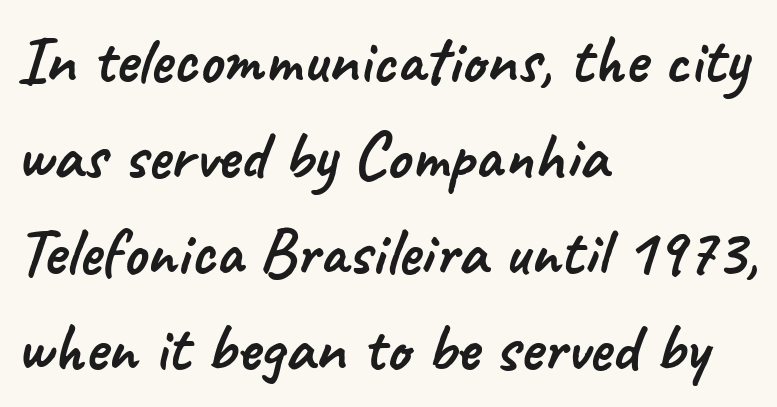
Q: Is the typeface a serif or a sans-serif typeface? A: Sans-serif.
Q: Is the text underlined? A: No.
Q: How is the paragraph aligned? A: Left-aligned.
Q: Is the spacing between letters normal or unusually wide? A: Normal.
Q: Is the spacing between lines tight, normal or loose? A: Normal.
Q: Width (condensed, normal, or wide)? A: Normal.
Q: Stroke contrast? A: Low.
Q: x-height? A: Small.
Q: Monospaced? A: No.
